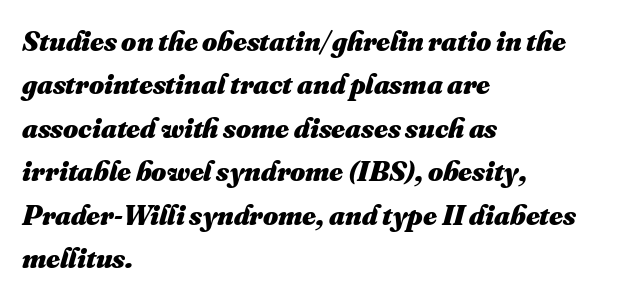
{"bold": "yes", "weight": "heavy", "width": "normal", "stroke_contrast": "medium", "x_height": "small", "monospaced": "no", "underline": "no", "align": "left", "line_spacing": "normal", "line_spacing_ratio": 1.5, "letter_spacing": "normal", "letter_spacing_em": 0.0, "glyph_px": 29}
